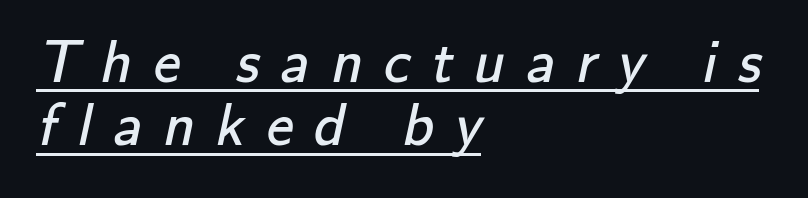
Q: Is the text bold? A: No.
Q: Is the typeface a serif or a sans-serif typeface? A: Sans-serif.
Q: Is the text underlined? A: Yes.
Q: How is the paragraph aligned? A: Left-aligned.
Q: Is the spacing between letters normal or unusually wide? A: Unusually wide.
Q: Is the spacing between lines tight, normal or loose? A: Tight.
Q: Width (condensed, normal, or wide)? A: Normal.
Q: Stroke contrast? A: Low.
Q: x-height? A: Small.
Q: Monospaced? A: No.
